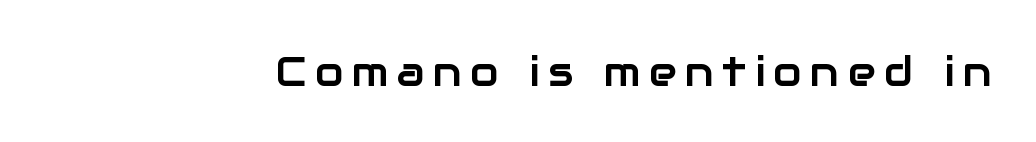
{"serif": "no", "italic": "no", "width": "normal", "stroke_contrast": "low", "x_height": "medium", "monospaced": "no", "underline": "no", "letter_spacing": "wide", "letter_spacing_em": 0.2, "glyph_px": 42}
